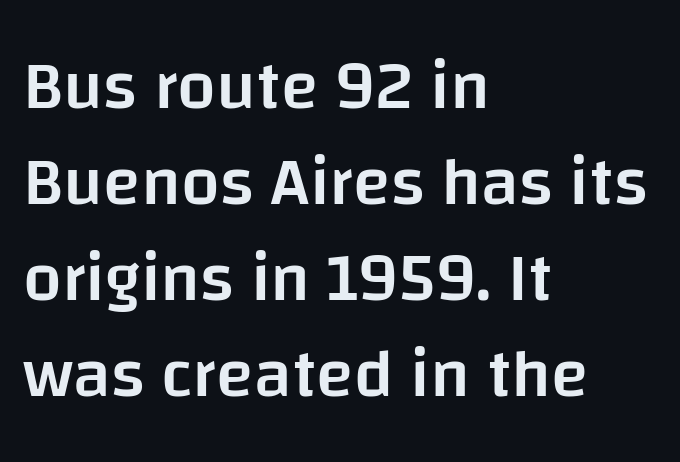
Q: Is the text bold? A: Semi-bold.
Q: Is the text italic (slanted)? A: No, it is upright.
Q: Is the typeface a serif or a sans-serif typeface? A: Sans-serif.
Q: Is the text underlined? A: No.
Q: How is the paragraph aligned? A: Left-aligned.
Q: Is the spacing between letters normal or unusually wide? A: Normal.
Q: Is the spacing between lines tight, normal or loose? A: Normal.
Q: Width (condensed, normal, or wide)? A: Normal.
Q: Stroke contrast? A: Low.
Q: x-height? A: Large.
Q: Monospaced? A: No.
